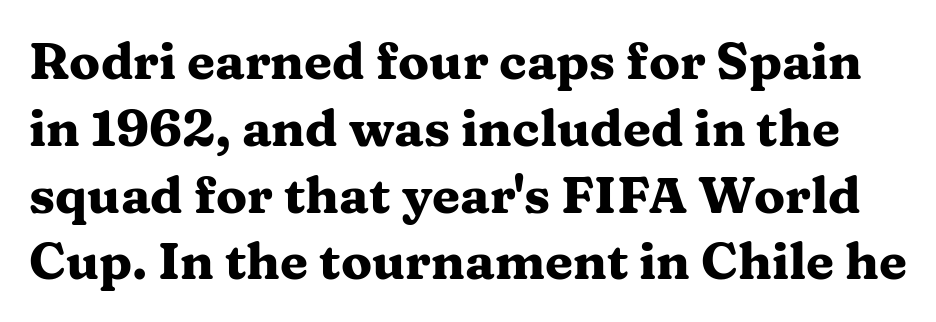
The image shows 51 px heavy, wide serif type, upright; set normal line spacing (1.31x), normal letter spacing, not underlined; medium stroke contrast and a medium x-height.
